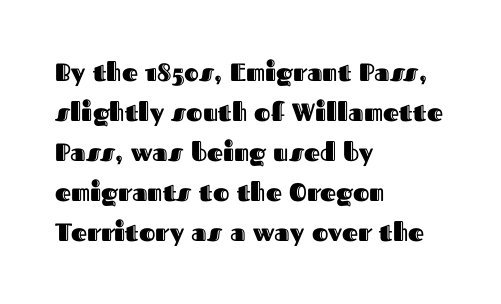
The lines are quadded left. Italic? Not at all — the glyphs are vertical. Interline gaps are of average width in this sample. Each row of text sits above clean, open space. These lines keep a tight, regular rhythm from letter to letter.
